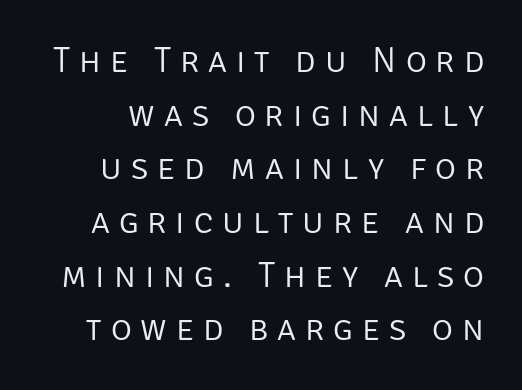
Posture: upright roman. Varying glyph widths throughout — classic text-font behaviour. The weight tops out at a normal text grade. Any mark beneath the type? The region is blank. Tracking here is generous; glyphs stand well apart from one another.
